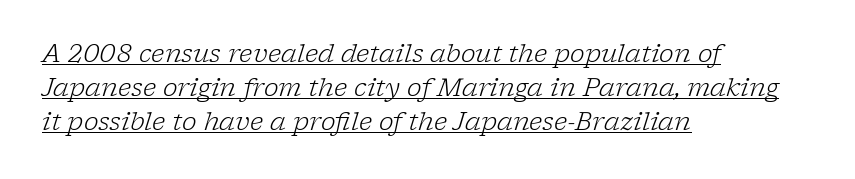
Tracking value appears to be zero — textbook default spacing. Notice how the stems are inclined rather than vertical — that's the hallmark of italics. Compared with a typical body face, this is equally light or lighter still. Horizontally, the lines are justified to the leading edge only. Reading down the column, the eye jumps a familiar distance to each next line. The lettering is marked with a stroke running underneath it.
